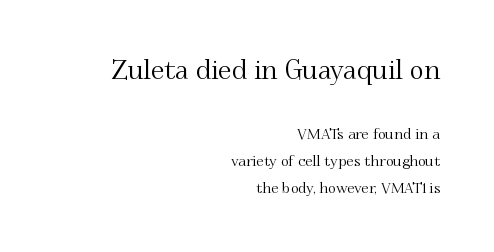
The image shows 27 px text type, upright; set right-aligned, line spacing 1.82x, normal letter spacing, not underlined; the first (top) block is 1.8x larger.
